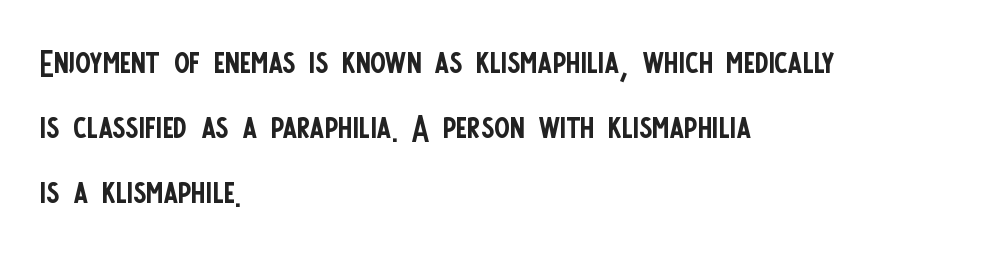
Q: Is the text bold? A: No.
Q: Is the text italic (slanted)? A: No, it is upright.
Q: Is the typeface a serif or a sans-serif typeface? A: Sans-serif.
Q: Is the text underlined? A: No.
Q: How is the paragraph aligned? A: Left-aligned.
Q: Is the spacing between letters normal or unusually wide? A: Normal.
Q: Is the spacing between lines tight, normal or loose? A: Normal.
Q: Width (condensed, normal, or wide)? A: Condensed.
Q: Stroke contrast? A: Low.
Q: x-height? A: Large.
Q: Monospaced? A: No.
